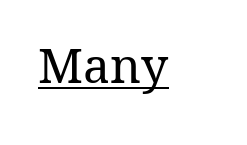
The image shows 48 px regular-weight type, upright; set normal letter spacing, underlined; medium stroke contrast and a medium x-height.
